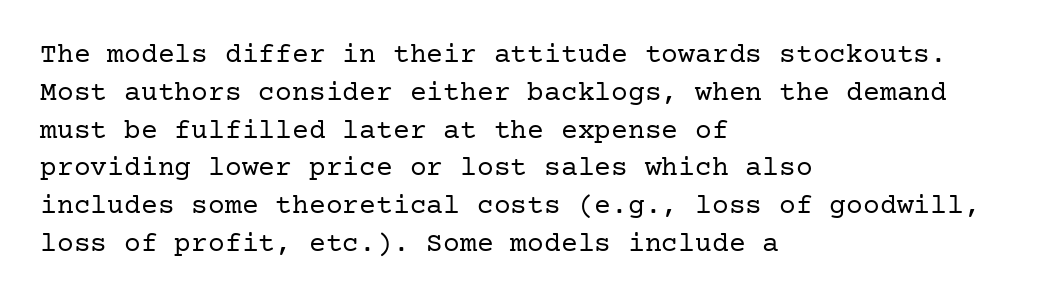
Q: Is the text bold? A: No.
Q: Is the text italic (slanted)? A: No, it is upright.
Q: Is the typeface a serif or a sans-serif typeface? A: Serif.
Q: Is the text underlined? A: No.
Q: How is the paragraph aligned? A: Left-aligned.
Q: Is the spacing between letters normal or unusually wide? A: Normal.
Q: Is the spacing between lines tight, normal or loose? A: Normal.
Q: Width (condensed, normal, or wide)? A: Normal.
Q: Stroke contrast? A: Low.
Q: x-height? A: Medium.
